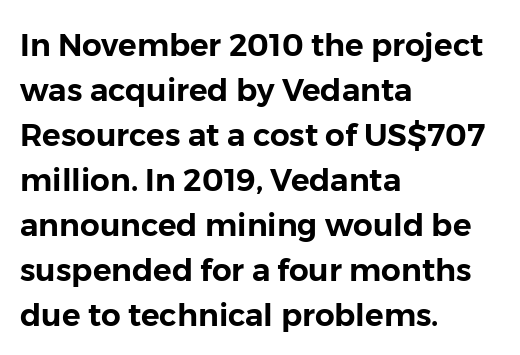
Q: Is the text italic (slanted)? A: No, it is upright.
Q: Is the typeface a serif or a sans-serif typeface? A: Sans-serif.
Q: Is the text underlined? A: No.
Q: How is the paragraph aligned? A: Left-aligned.
Q: Is the spacing between letters normal or unusually wide? A: Normal.
Q: Is the spacing between lines tight, normal or loose? A: Normal.
Q: Width (condensed, normal, or wide)? A: Normal.
Q: Stroke contrast? A: Low.
Q: x-height? A: Medium.
Q: Monospaced? A: No.
